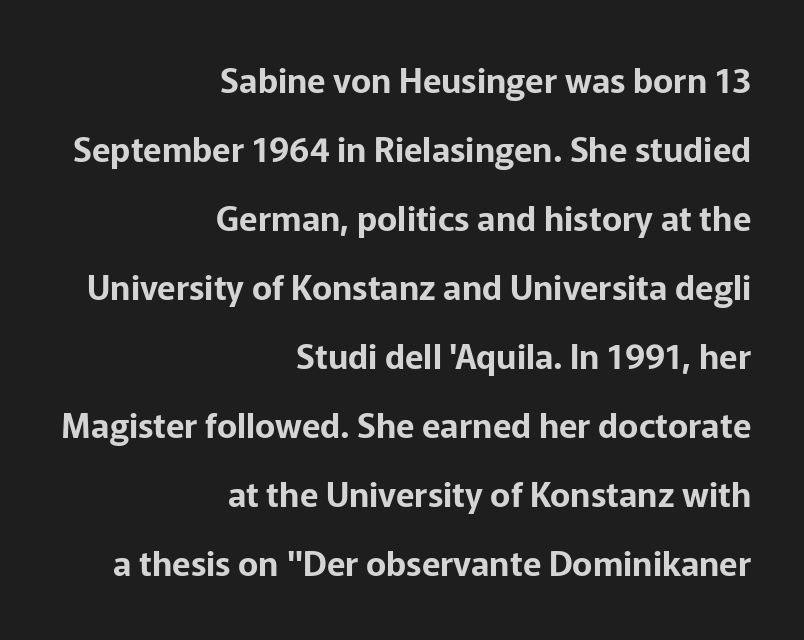
{"serif": "no", "italic": "no", "width": "normal", "stroke_contrast": "low", "x_height": "medium", "monospaced": "no", "underline": "no", "align": "right", "line_spacing": "loose", "line_spacing_ratio": 2.03, "letter_spacing": "normal", "letter_spacing_em": 0.0, "glyph_px": 34}
